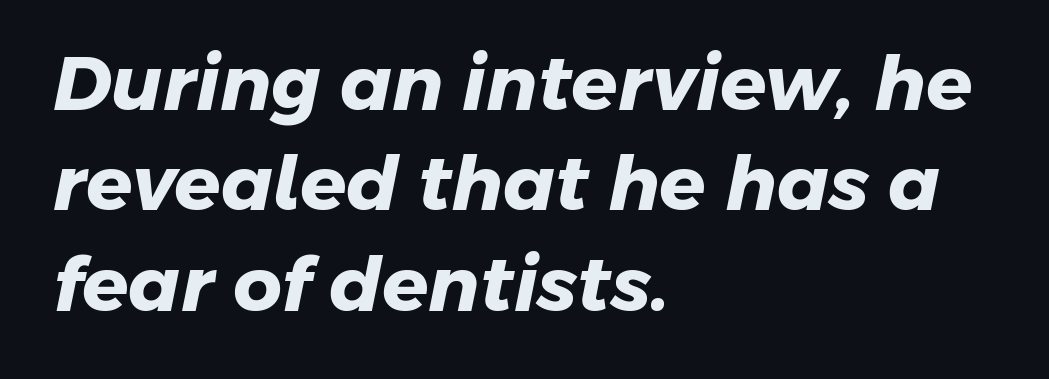
Q: Is the text bold? A: Yes.
Q: Is the typeface a serif or a sans-serif typeface? A: Sans-serif.
Q: Is the text underlined? A: No.
Q: How is the paragraph aligned? A: Left-aligned.
Q: Is the spacing between letters normal or unusually wide? A: Normal.
Q: Is the spacing between lines tight, normal or loose? A: Normal.
Q: Width (condensed, normal, or wide)? A: Normal.
Q: Stroke contrast? A: Low.
Q: x-height? A: Medium.
Q: Monospaced? A: No.
